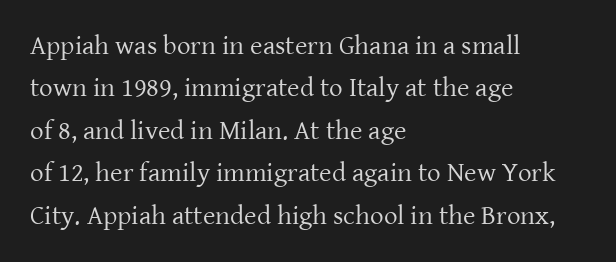
The image shows 27 px text type, upright; set left-aligned, normal line spacing (1.57x), normal letter spacing, not underlined.
